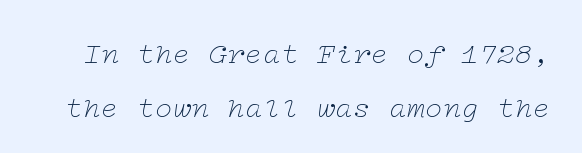
{"serif": "yes", "italic": "yes", "lean": "right", "slant_degrees": 12, "bold": "no", "weight": "thin", "width": "wide", "stroke_contrast": "low", "x_height": "medium", "underline": "no", "line_spacing_ratio": 1.79, "letter_spacing": "normal", "letter_spacing_em": 0.0, "glyph_px": 30}
